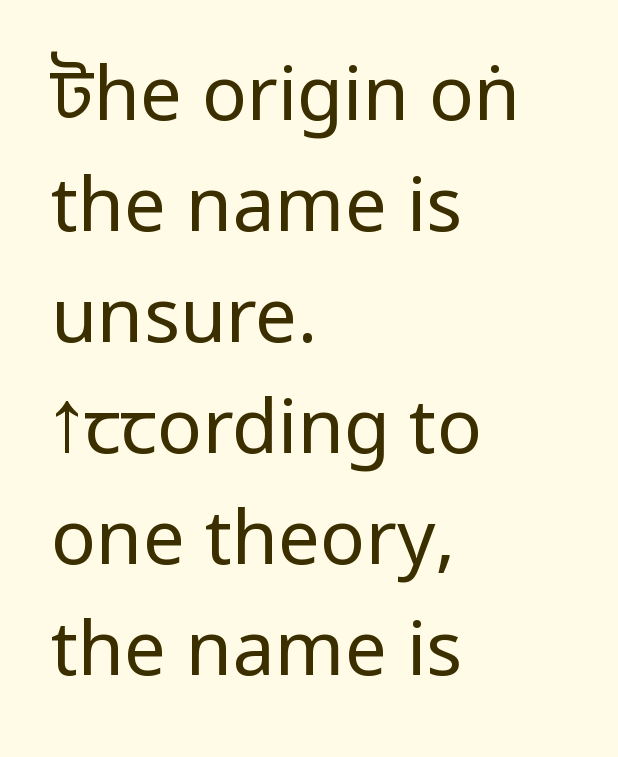
The image shows 75 px regular-weight, condensed sans-serif type, upright; set left-aligned, normal line spacing (1.48x), normal letter spacing, not underlined; low stroke contrast and a large x-height.
